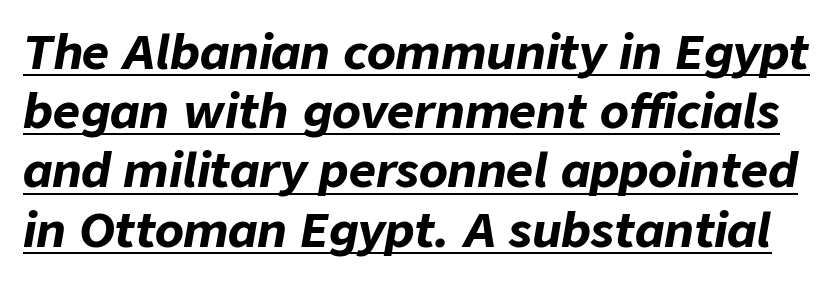
Q: Is the text bold? A: Yes.
Q: Is the text italic (slanted)? A: Yes, it leans right by about 9 degrees.
Q: Is the text underlined? A: Yes.
Q: Is the spacing between letters normal or unusually wide? A: Normal.
Q: Is the spacing between lines tight, normal or loose? A: Normal.
Q: Width (condensed, normal, or wide)? A: Normal.
Q: Stroke contrast? A: Low.
Q: x-height? A: Medium.
Q: Monospaced? A: No.
